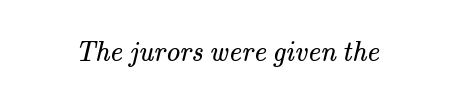
{"serif": "yes", "bold": "no", "weight": "regular", "width": "normal", "stroke_contrast": "medium", "x_height": "small", "monospaced": "no", "underline": "no", "letter_spacing": "normal", "letter_spacing_em": 0.0, "glyph_px": 28}
